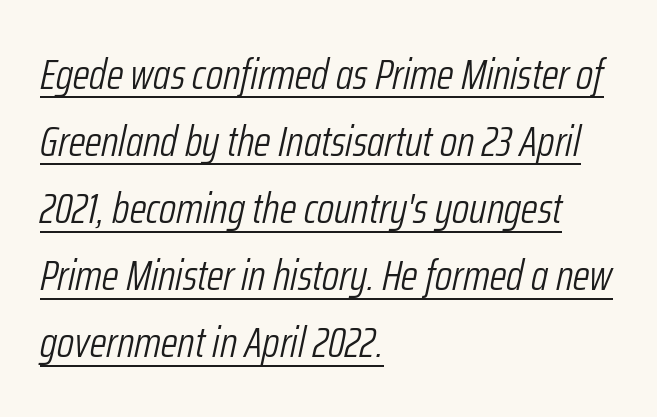
{"italic": "yes", "lean": "right", "slant_degrees": 12, "bold": "no", "weight": "light", "width": "condensed", "stroke_contrast": "low", "x_height": "medium", "monospaced": "no", "underline": "yes", "align": "left", "line_spacing": "normal", "line_spacing_ratio": 1.56, "letter_spacing": "normal", "letter_spacing_em": 0.0, "glyph_px": 43}
